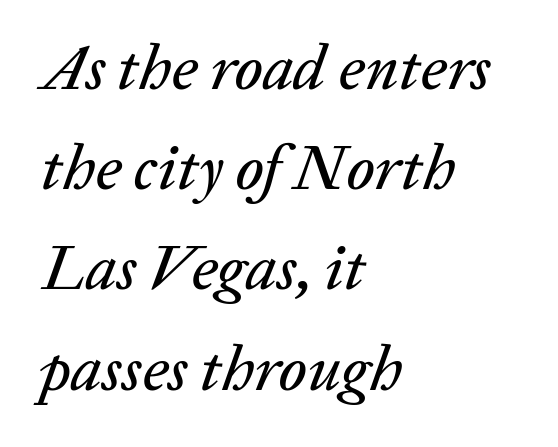
{"italic": "yes", "lean": "right", "slant_degrees": 20, "width": "normal", "stroke_contrast": "low", "x_height": "medium", "monospaced": "no", "underline": "no", "align": "left", "line_spacing": "normal", "line_spacing_ratio": 1.59, "letter_spacing": "normal", "letter_spacing_em": 0.0, "glyph_px": 63}
